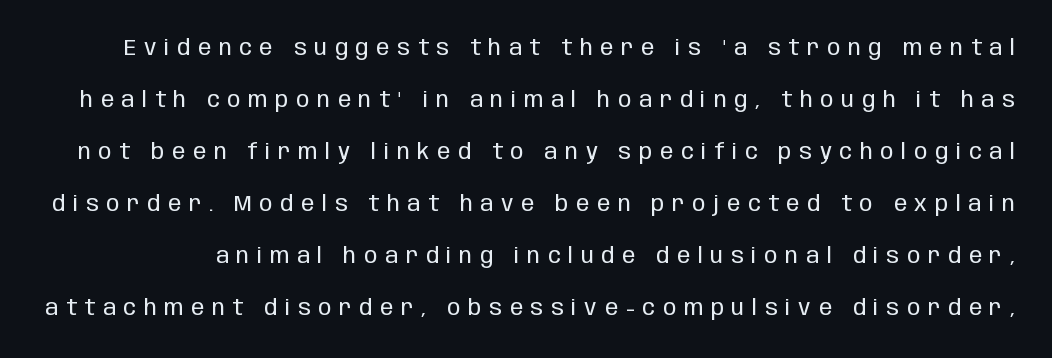
The passage shown is not bold in any degree. The font's upright variant was chosen for this text. Letters rest on an invisible, unmarked baseline. Loosely led — the rows are spread out. Each word looks stretched out because of the extra space between its letters.
